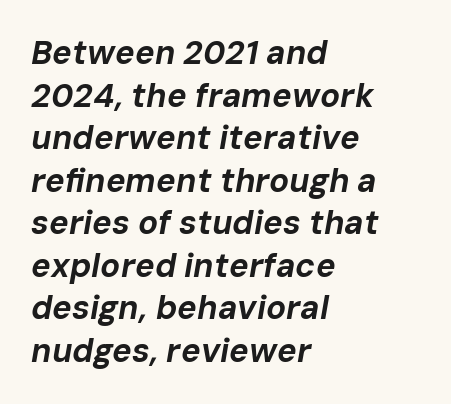
The image shows 33 px bold type, italic (leaning right); set left-aligned, normal line spacing (1.29x), normal letter spacing, not underlined; low stroke contrast and a medium x-height.
